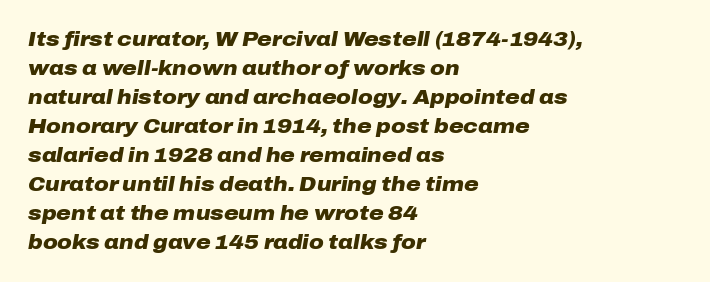
{"italic": "yes", "lean": "right", "slant_degrees": 10, "bold": "yes", "underline": "no", "align": "left", "line_spacing": "normal", "line_spacing_ratio": 1.45, "letter_spacing": "normal", "letter_spacing_em": 0.0, "glyph_px": 20}
